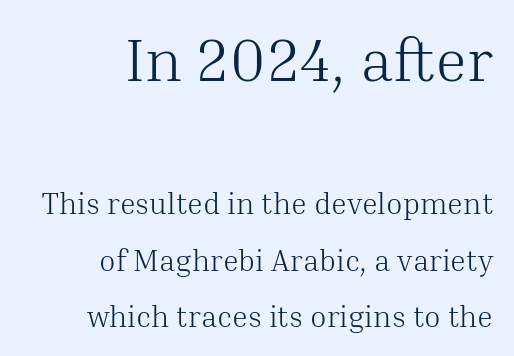
Does the type have serifs? Yes, each stem ends in a small foot. No chunkiness to these letters — they're not bold. Just letters on the line, the space beneath them empty. Each word holds together tightly as a unit, with standard inter-letter gaps. Large over small — that's the arrangement of the two blocks here.
